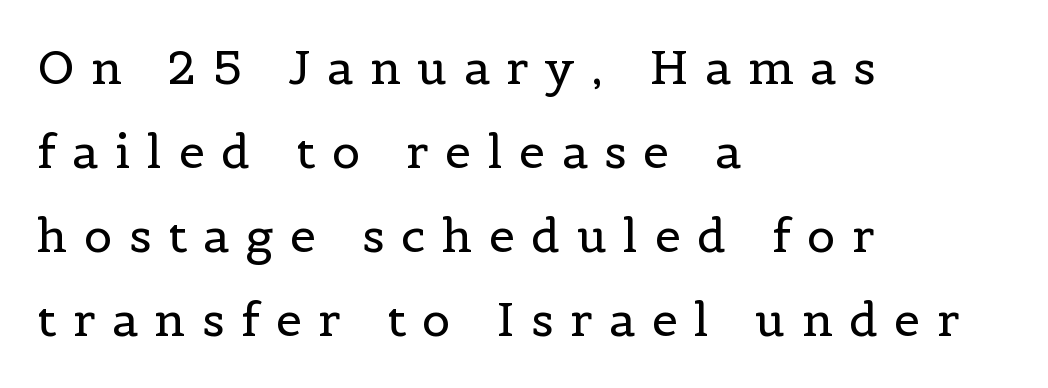
The image shows 47 px regular-weight serif type, upright; set left-aligned, line spacing 1.79x, unusually wide letter spacing (+0.35 em), not underlined; a medium x-height.
